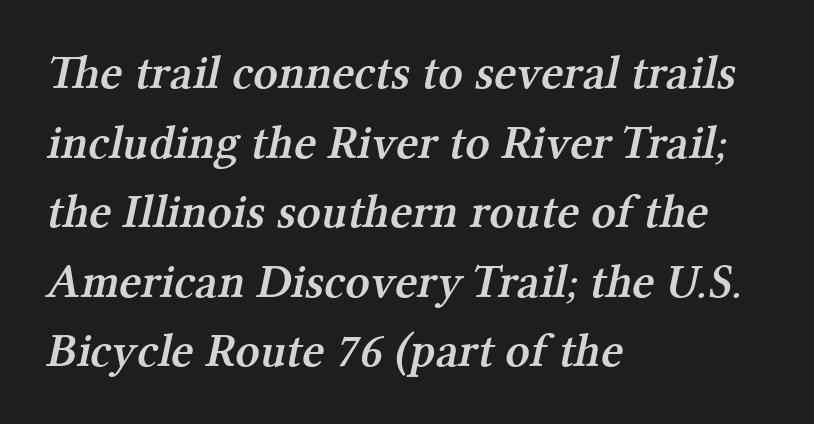
Q: Is the text bold? A: Semi-bold.
Q: Is the typeface a serif or a sans-serif typeface? A: Serif.
Q: Is the text underlined? A: No.
Q: How is the paragraph aligned? A: Left-aligned.
Q: Is the spacing between letters normal or unusually wide? A: Normal.
Q: Is the spacing between lines tight, normal or loose? A: Normal.
Q: Width (condensed, normal, or wide)? A: Normal.
Q: Stroke contrast? A: Medium.
Q: x-height? A: Medium.
Q: Monospaced? A: No.
